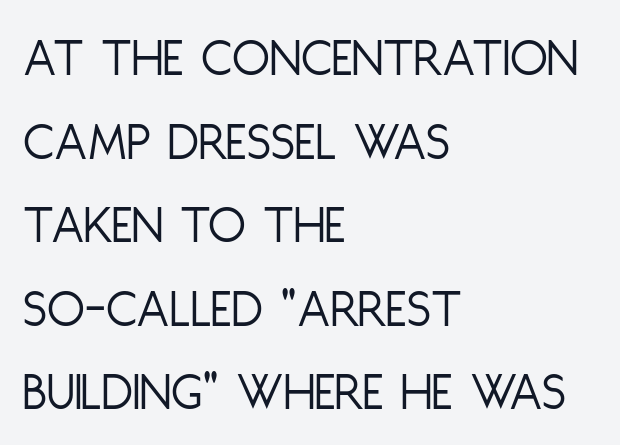
Q: Is the text bold? A: No.
Q: Is the text italic (slanted)? A: No, it is upright.
Q: Is the typeface a serif or a sans-serif typeface? A: Sans-serif.
Q: Is the text underlined? A: No.
Q: How is the paragraph aligned? A: Left-aligned.
Q: Is the spacing between letters normal or unusually wide? A: Normal.
Q: Is the spacing between lines tight, normal or loose? A: Normal.
Q: Width (condensed, normal, or wide)? A: Condensed.
Q: Stroke contrast? A: Low.
Q: x-height? A: Large.
Q: Monospaced? A: No.
